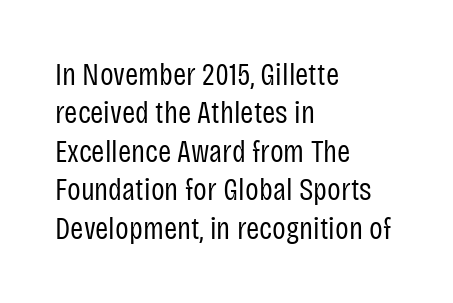
The image shows 32 px regular-weight, condensed sans-serif type, upright; set left-aligned, line spacing 1.2x, normal letter spacing, not underlined; low stroke contrast and a large x-height.
